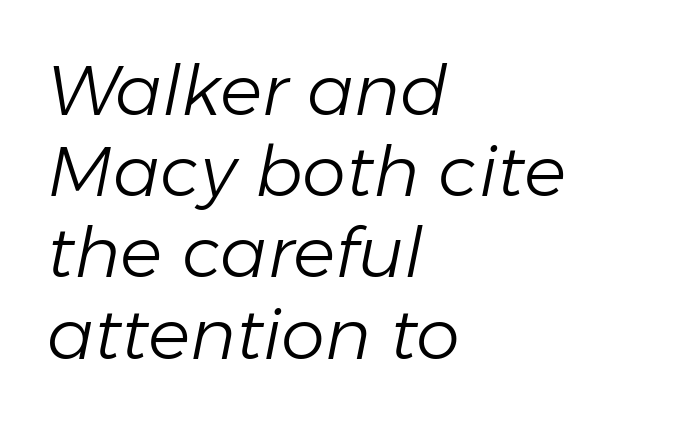
Q: Is the text bold? A: No.
Q: Is the text italic (slanted)? A: Yes, it leans right by about 11 degrees.
Q: Is the text underlined? A: No.
Q: How is the paragraph aligned? A: Left-aligned.
Q: Is the spacing between letters normal or unusually wide? A: Normal.
Q: Width (condensed, normal, or wide)? A: Normal.
Q: Stroke contrast? A: Low.
Q: x-height? A: Medium.
Q: Monospaced? A: No.
